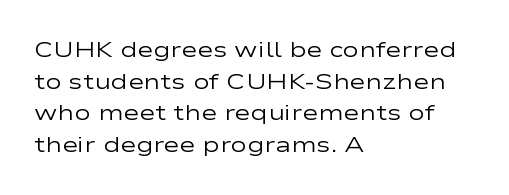
{"italic": "no", "bold": "no", "underline": "no", "align": "left", "line_spacing": "normal", "line_spacing_ratio": 1.44, "letter_spacing": "normal", "letter_spacing_em": 0.0, "glyph_px": 22}
